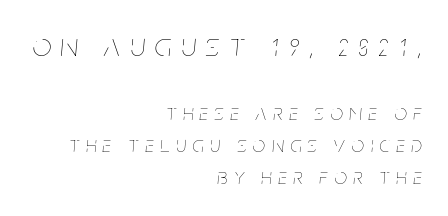
The image shows 33 px thin, condensed type, italic (leaning right); set right-aligned, normal line spacing (1.45x), unusually wide letter spacing (+0.31 em), not underlined; the first (top) block is 1.5x larger; low stroke contrast and a large x-height.
